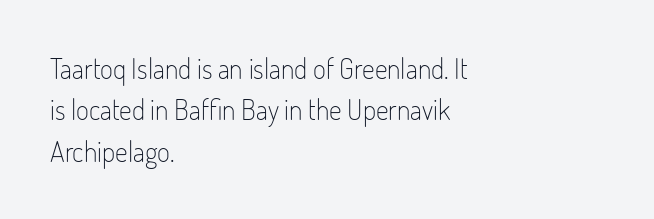
The passage shown is typed in a proportional face where columns would drift. Beneath every word, the page is bare. Reading down the block, your eye returns to a fixed left position each line. The vertical gap from one line to the next is medium.
